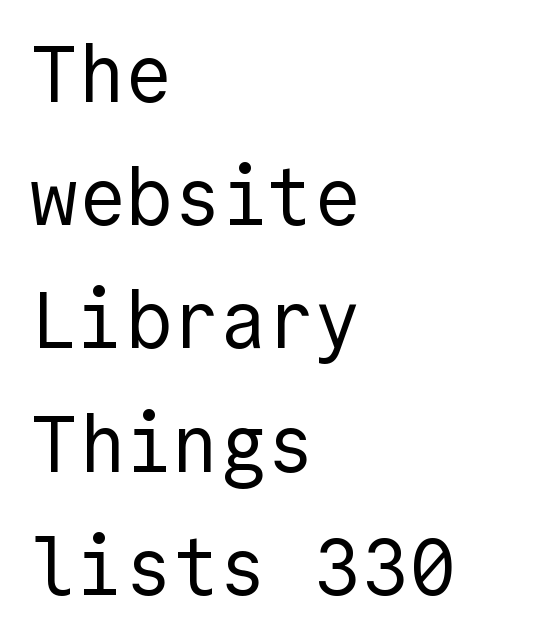
The image shows 79 px regular-weight sans-serif type, upright; set left-aligned, normal line spacing (1.56x), normal letter spacing, not underlined; a medium x-height.
